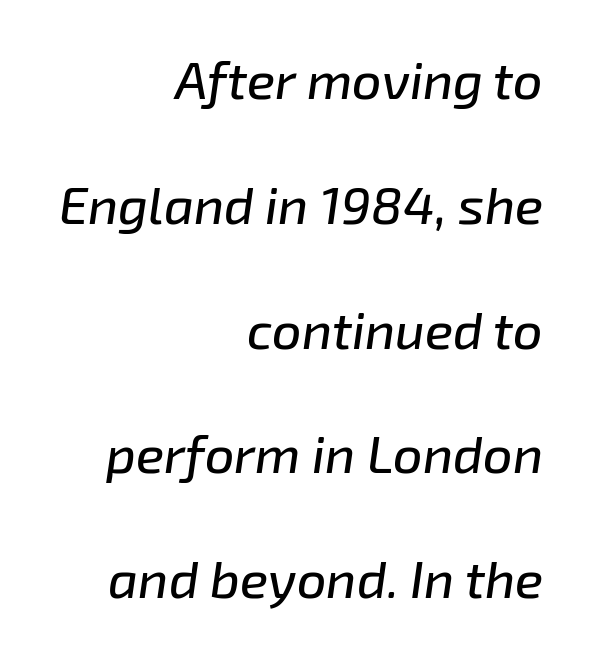
The image shows 52 px text type, italic (leaning right); set right-aligned, loose line spacing (2.4x), normal letter spacing, not underlined; low stroke contrast and a medium x-height.
